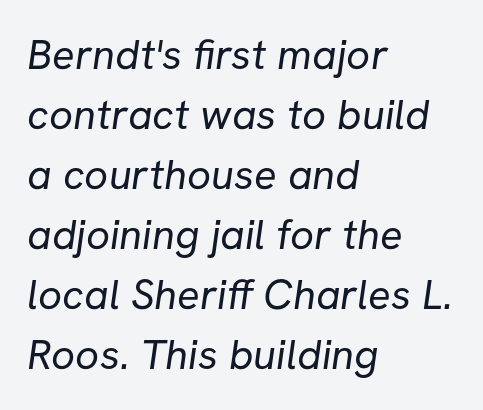
Q: Is the text bold? A: No.
Q: Is the typeface a serif or a sans-serif typeface? A: Sans-serif.
Q: Is the text underlined? A: No.
Q: How is the paragraph aligned? A: Left-aligned.
Q: Is the spacing between letters normal or unusually wide? A: Normal.
Q: Is the spacing between lines tight, normal or loose? A: Normal.
Q: Width (condensed, normal, or wide)? A: Normal.
Q: Stroke contrast? A: Low.
Q: x-height? A: Medium.
Q: Monospaced? A: No.
